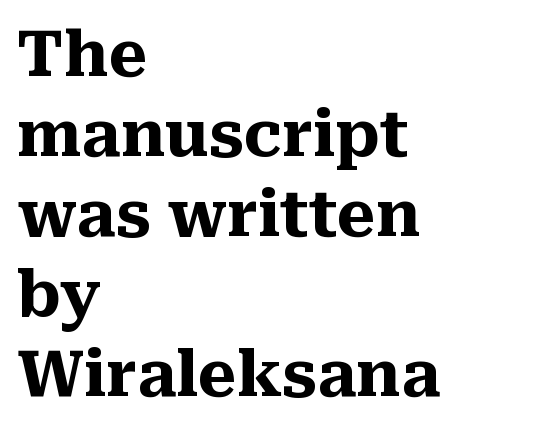
Q: Is the text bold? A: Yes.
Q: Is the text italic (slanted)? A: No, it is upright.
Q: Is the typeface a serif or a sans-serif typeface? A: Serif.
Q: Is the text underlined? A: No.
Q: How is the paragraph aligned? A: Left-aligned.
Q: Is the spacing between letters normal or unusually wide? A: Normal.
Q: Is the spacing between lines tight, normal or loose? A: Normal.
Q: Width (condensed, normal, or wide)? A: Normal.
Q: Stroke contrast? A: Medium.
Q: x-height? A: Medium.
Q: Monospaced? A: No.
